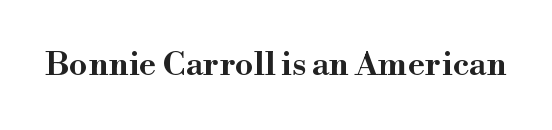
The font family rendered here belongs to the serif group. The letters stand upright; this is a roman face. The space beneath each line is pristine and unruled. Character widths vary here, with narrow letters taking less room than wide ones. Between one letter and the next there's only the usual sliver of space.
